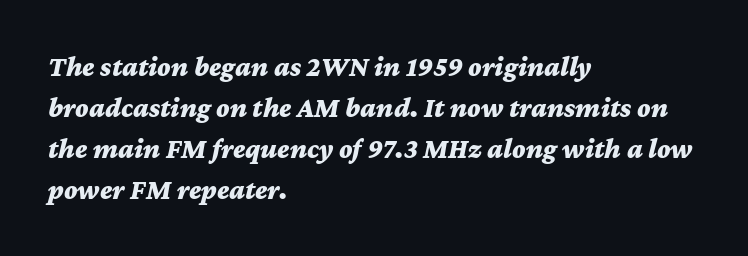
{"italic": "yes", "lean": "right", "slant_degrees": 12, "bold": "yes", "weight": "bold", "width": "wide", "stroke_contrast": "medium", "x_height": "medium", "monospaced": "no", "underline": "no", "align": "left", "line_spacing": "normal", "line_spacing_ratio": 1.46, "letter_spacing": "normal", "letter_spacing_em": 0.0, "glyph_px": 28}
